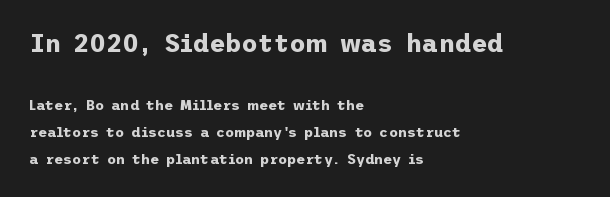
The image shows 25 px bold type, upright; set left-aligned, loose line spacing (1.92x), normal letter spacing, not underlined; the first (top) block is 1.79x larger.
